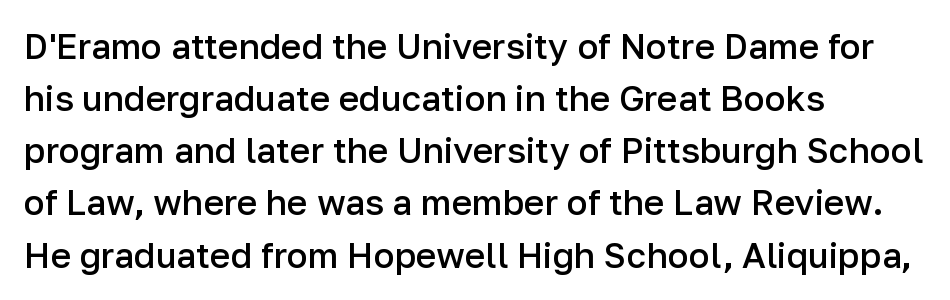
{"serif": "no", "italic": "no", "bold": "semi", "weight": "semibold", "width": "normal", "stroke_contrast": "low", "x_height": "medium", "monospaced": "no", "underline": "no", "align": "left", "line_spacing": "normal", "line_spacing_ratio": 1.49, "letter_spacing": "normal", "letter_spacing_em": 0.0, "glyph_px": 35}
